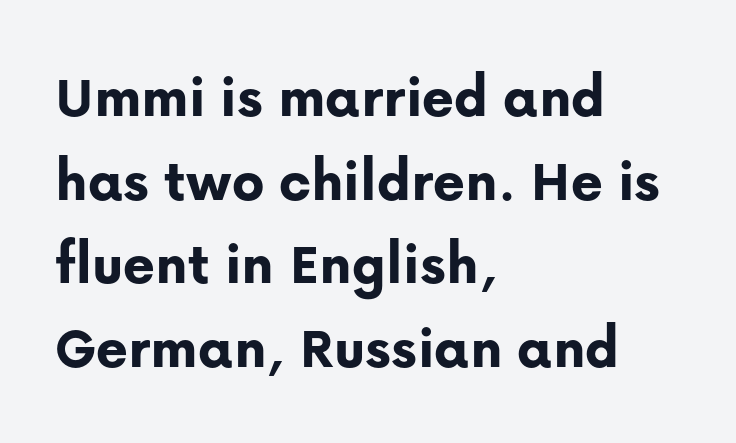
Is this a fixed-width face? No — the glyphs have proportional, varying widths. Underlining? Definitely not there. Note: no serifs on the glyphs. Posture: vertical. Interline gaps are of average width in this sample. Is the block centered? No — it sits flush against the left margin.
